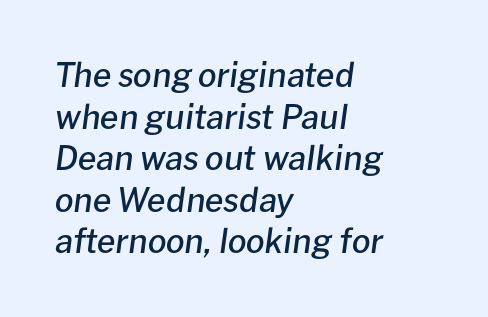
{"italic": "yes", "lean": "right", "slant_degrees": 8, "bold": "semi", "weight": "semibold", "width": "normal", "stroke_contrast": "low", "x_height": "medium", "monospaced": "no", "underline": "no", "align": "left", "line_spacing": "normal", "line_spacing_ratio": 1.26, "letter_spacing": "normal", "letter_spacing_em": 0.0, "glyph_px": 33}
